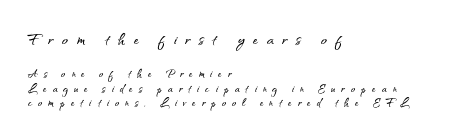
{"underline": "no", "align": "left", "line_spacing": "tight", "line_spacing_ratio": 1.05, "letter_spacing": "wide", "letter_spacing_em": 0.43, "larger_block": "first", "size_ratio": 1.43, "glyph_px": 20}
